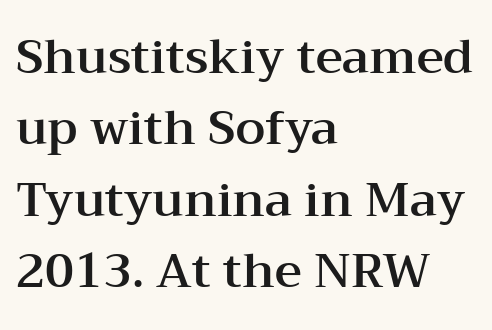
The image shows 47 px wide serif type, upright; set left-aligned, normal line spacing (1.52x), normal letter spacing, not underlined; medium stroke contrast and a medium x-height.
